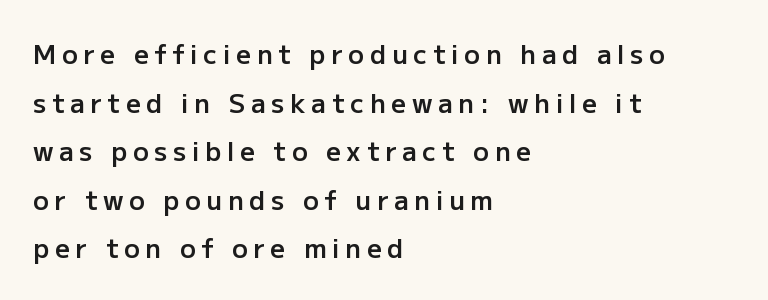
{"italic": "no", "bold": "semi", "underline": "no", "align": "left", "line_spacing_ratio": 1.87, "letter_spacing": "wide", "letter_spacing_em": 0.22, "glyph_px": 26}
